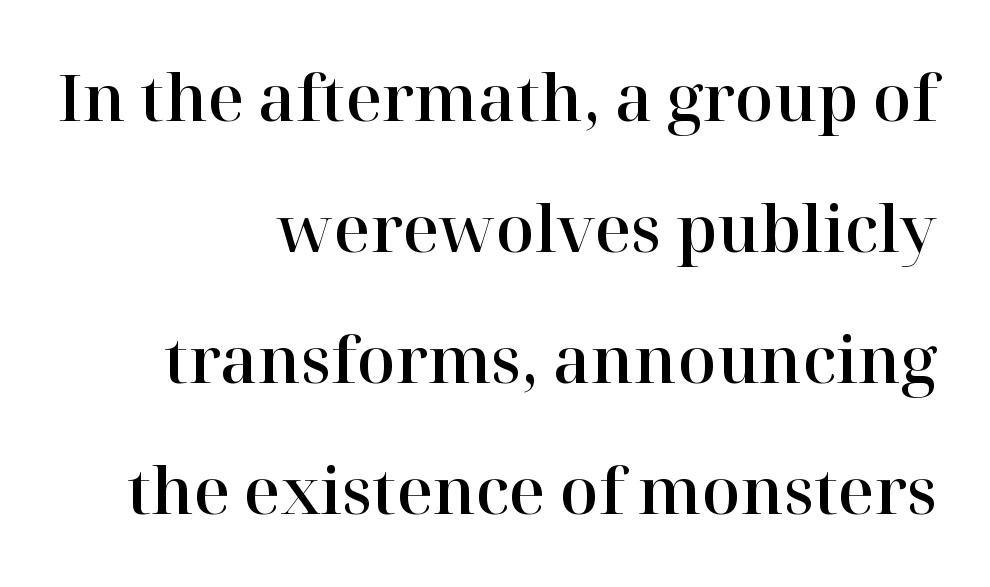
The image shows 63 px serif type, upright; set right-aligned, loose line spacing (2.08x), normal letter spacing, not underlined; high stroke contrast and a medium x-height.
